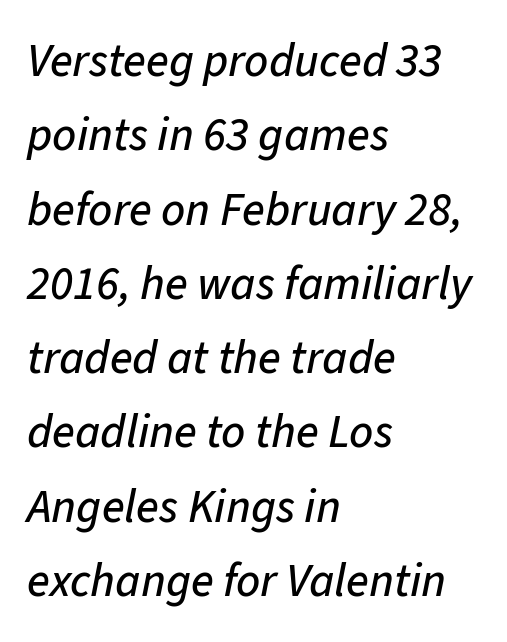
The image shows 47 px text type, italic (leaning right); set left-aligned, normal line spacing (1.58x), normal letter spacing, not underlined; low stroke contrast and a medium x-height.
